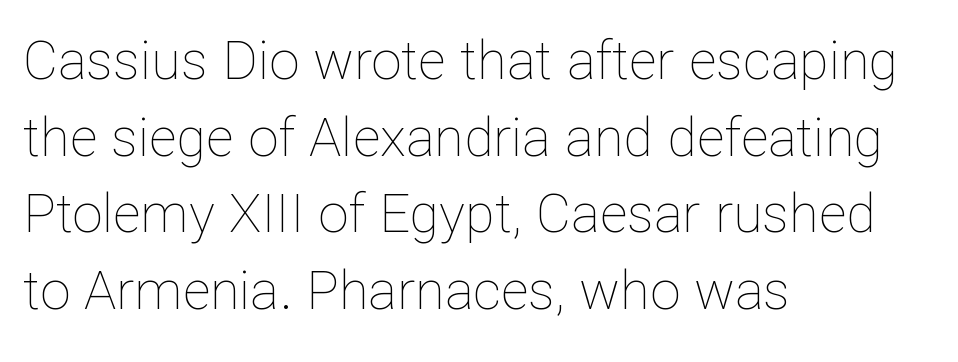
Q: Is the text bold? A: No.
Q: Is the text italic (slanted)? A: No, it is upright.
Q: Is the text underlined? A: No.
Q: How is the paragraph aligned? A: Left-aligned.
Q: Is the spacing between letters normal or unusually wide? A: Normal.
Q: Is the spacing between lines tight, normal or loose? A: Normal.
Q: Width (condensed, normal, or wide)? A: Normal.
Q: Stroke contrast? A: Low.
Q: x-height? A: Medium.
Q: Monospaced? A: No.
